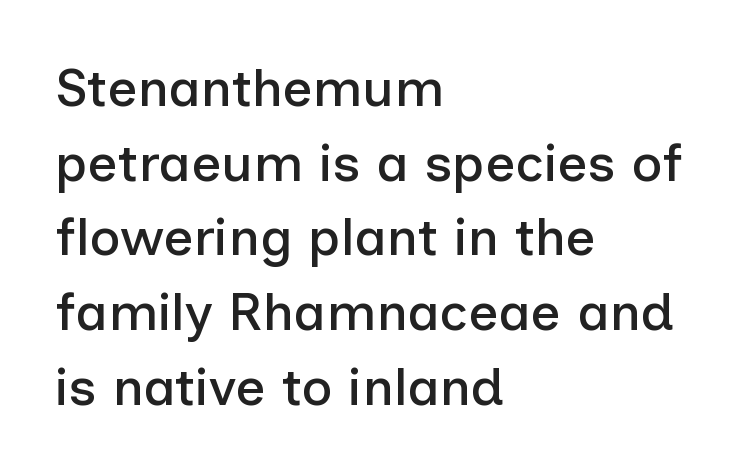
Q: Is the text italic (slanted)? A: No, it is upright.
Q: Is the typeface a serif or a sans-serif typeface? A: Sans-serif.
Q: Is the text underlined? A: No.
Q: How is the paragraph aligned? A: Left-aligned.
Q: Is the spacing between letters normal or unusually wide? A: Normal.
Q: Is the spacing between lines tight, normal or loose? A: Normal.
Q: Width (condensed, normal, or wide)? A: Normal.
Q: Stroke contrast? A: Low.
Q: x-height? A: Medium.
Q: Monospaced? A: No.
